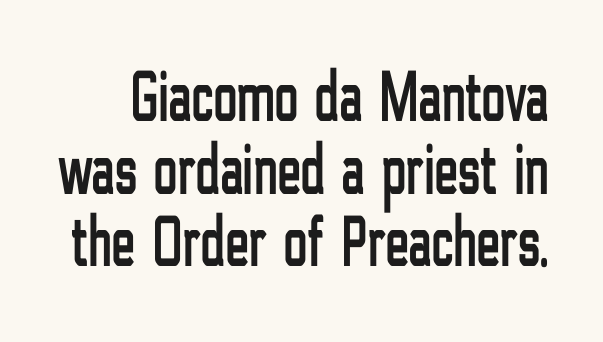
The image shows 72 px condensed sans-serif type, upright; set tight line spacing (1.01x), normal letter spacing, not underlined; low stroke contrast and a medium x-height.
